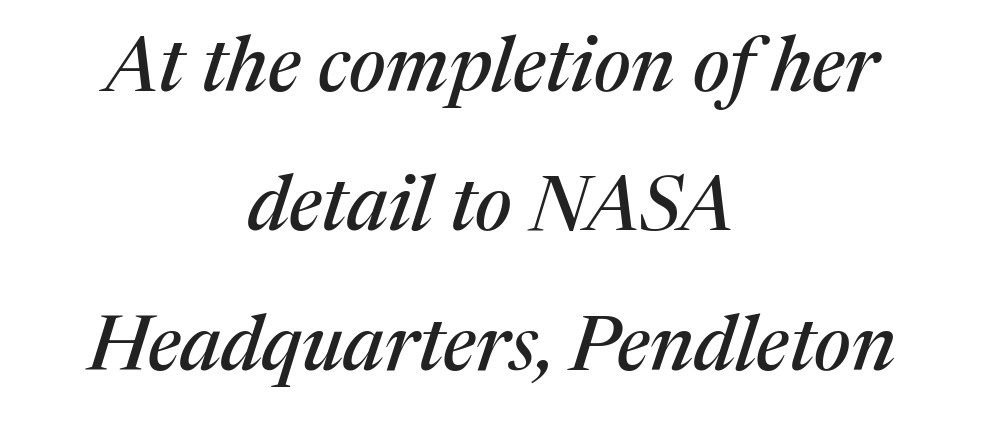
{"serif": "yes", "italic": "yes", "lean": "right", "slant_degrees": 17, "width": "normal", "stroke_contrast": "medium", "x_height": "medium", "monospaced": "no", "underline": "no", "align": "center", "line_spacing_ratio": 1.81, "letter_spacing": "normal", "letter_spacing_em": 0.0, "glyph_px": 77}
